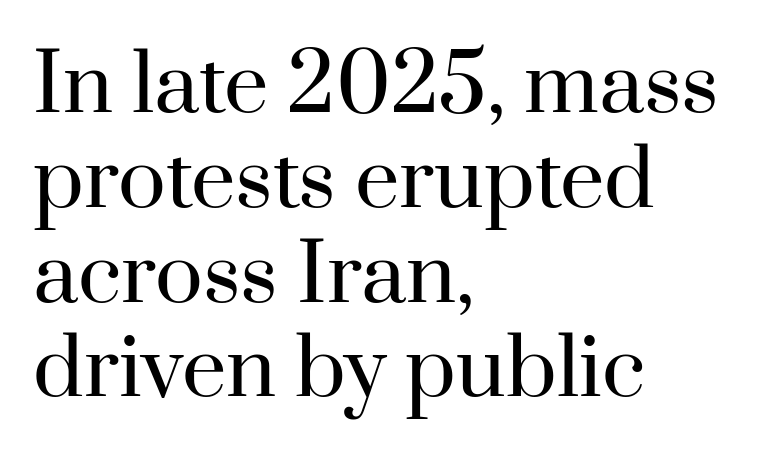
Q: Is the text bold? A: No.
Q: Is the text italic (slanted)? A: No, it is upright.
Q: Is the typeface a serif or a sans-serif typeface? A: Serif.
Q: Is the text underlined? A: No.
Q: How is the paragraph aligned? A: Left-aligned.
Q: Is the spacing between letters normal or unusually wide? A: Normal.
Q: Width (condensed, normal, or wide)? A: Normal.
Q: Stroke contrast? A: High.
Q: x-height? A: Small.
Q: Monospaced? A: No.
